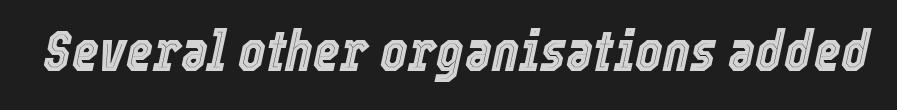
The image shows 58 px condensed type, italic (leaning right); set normal letter spacing, not underlined; a medium x-height.
